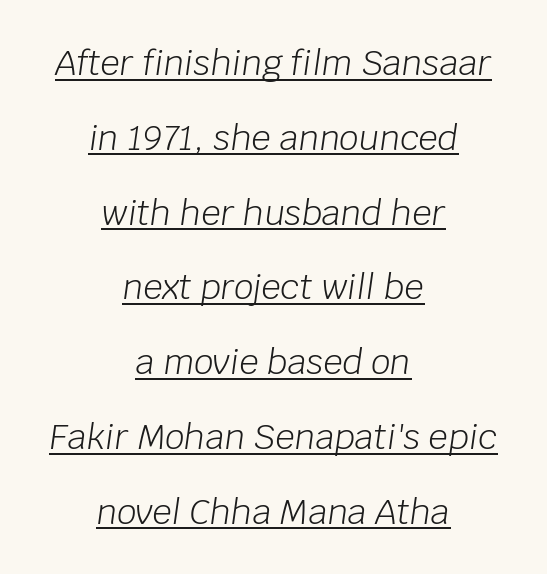
Characters follow at the spacing the type designer built in. Underlined type. Spacing verdict: proportional, widths tailored to each character. This is oblique type, the kind used for emphasis or titles.
